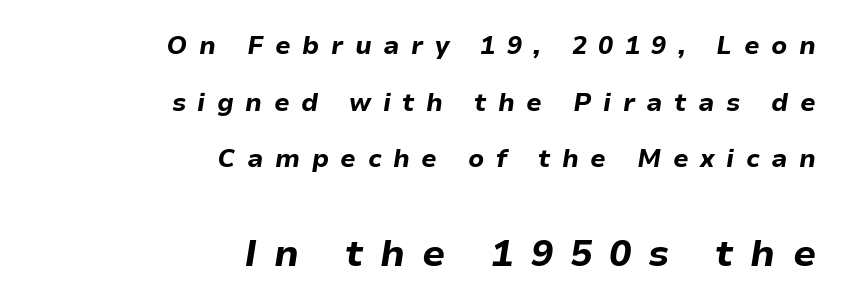
{"italic": "yes", "lean": "right", "slant_degrees": 9, "bold": "yes", "weight": "bold", "width": "normal", "stroke_contrast": "low", "x_height": "medium", "monospaced": "no", "underline": "no", "align": "right", "line_spacing": "loose", "line_spacing_ratio": 2.27, "letter_spacing": "wide", "letter_spacing_em": 0.46, "larger_block": "second", "size_ratio": 1.48, "glyph_px": 37}
